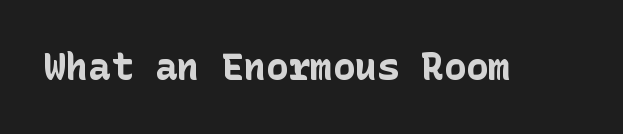
{"serif": "no", "italic": "no", "bold": "yes", "weight": "bold", "width": "normal", "stroke_contrast": "low", "x_height": "medium", "underline": "no", "letter_spacing": "normal", "letter_spacing_em": 0.0, "glyph_px": 37}
